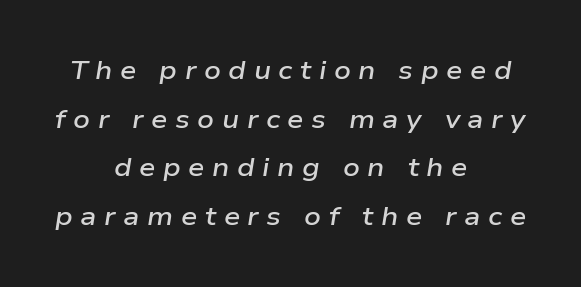
In terms of weight, the rendering is demibold, just under bold. This rendering uses center alignment, leaving both contours irregular but symmetric. Slant detected: the letters are inclined. Beneath every word, the page is bare. The type is letterspaced generously, with wide tracking.
